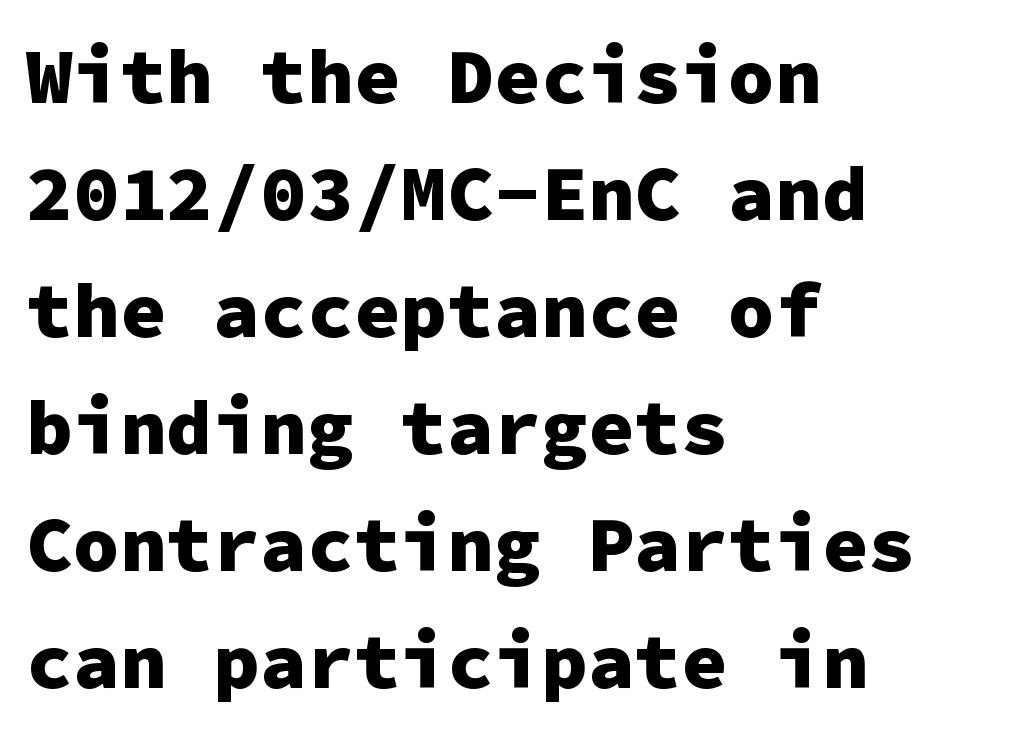
Beneath every word, the page is bare. Spacing verdict: monospaced, one width for all characters. Thick stems and heavy bowls — unmistakably bold. Caption: multi-line text, flush left, ragged right. No extra tracking has been applied to these lines. No feet cap the strokes, marking this as sans-serif type.
